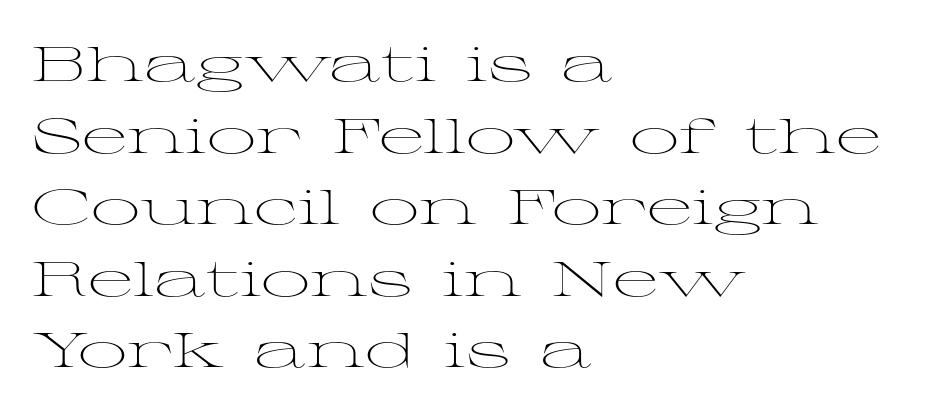
{"serif": "yes", "italic": "no", "bold": "no", "weight": "light", "width": "wide", "stroke_contrast": "medium", "x_height": "medium", "monospaced": "no", "underline": "no", "align": "left", "line_spacing": "normal", "line_spacing_ratio": 1.46, "letter_spacing": "normal", "letter_spacing_em": 0.0, "glyph_px": 49}
